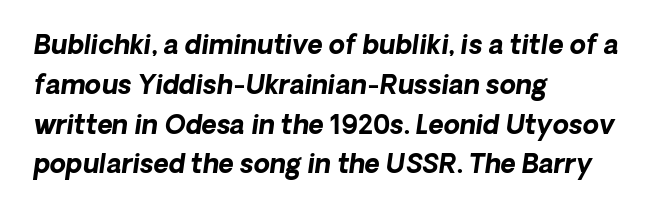
{"italic": "yes", "lean": "right", "slant_degrees": 8, "bold": "yes", "underline": "no", "align": "left", "line_spacing": "normal", "line_spacing_ratio": 1.53, "letter_spacing": "normal", "letter_spacing_em": 0.0, "glyph_px": 26}
